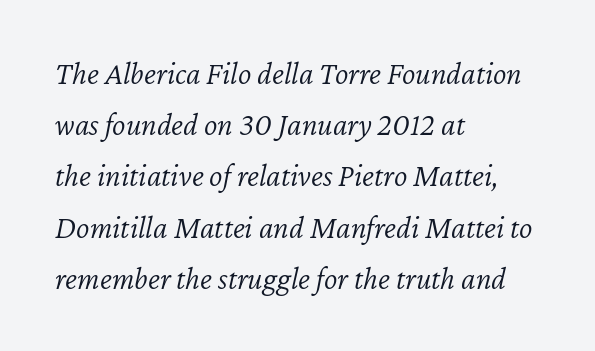
{"italic": "yes", "lean": "right", "slant_degrees": 12, "bold": "no", "weight": "light", "width": "normal", "stroke_contrast": "low", "x_height": "medium", "monospaced": "no", "underline": "no", "align": "left", "line_spacing": "normal", "line_spacing_ratio": 1.6, "letter_spacing": "normal", "letter_spacing_em": 0.0, "glyph_px": 32}
